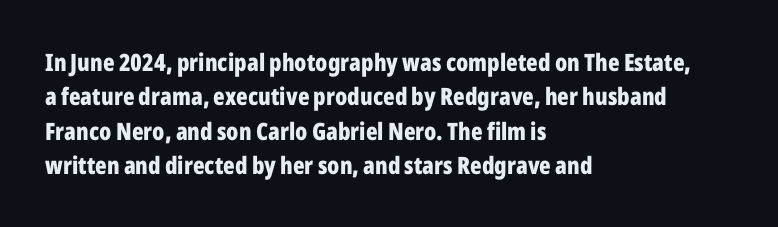
The image shows 24 px bold type, upright; set left-aligned, normal line spacing (1.43x), normal letter spacing, not underlined.
